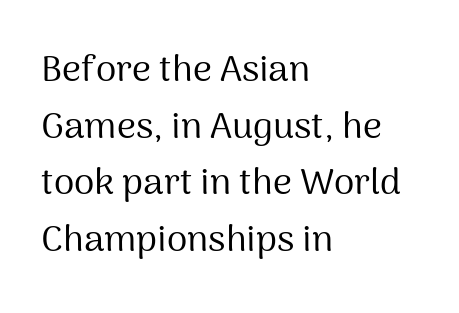
{"serif": "no", "italic": "no", "bold": "no", "weight": "regular", "width": "normal", "stroke_contrast": "medium", "x_height": "medium", "monospaced": "no", "underline": "no", "align": "left", "line_spacing": "normal", "line_spacing_ratio": 1.53, "letter_spacing": "normal", "letter_spacing_em": 0.0, "glyph_px": 37}
